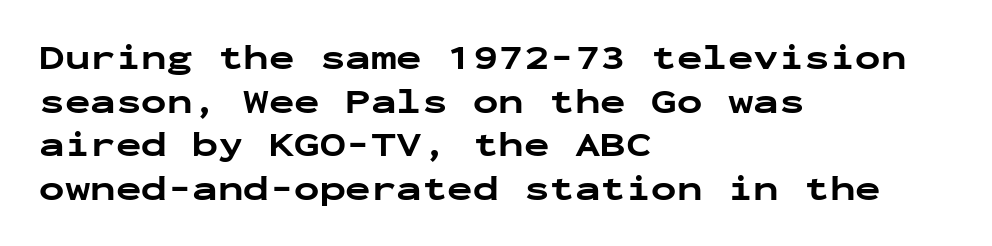
Q: Is the text bold? A: Yes.
Q: Is the text italic (slanted)? A: No, it is upright.
Q: Is the typeface a serif or a sans-serif typeface? A: Sans-serif.
Q: Is the text underlined? A: No.
Q: How is the paragraph aligned? A: Left-aligned.
Q: Is the spacing between letters normal or unusually wide? A: Normal.
Q: Is the spacing between lines tight, normal or loose? A: Normal.
Q: Width (condensed, normal, or wide)? A: Wide.
Q: Stroke contrast? A: Low.
Q: x-height? A: Medium.
Q: Monospaced? A: Yes.
